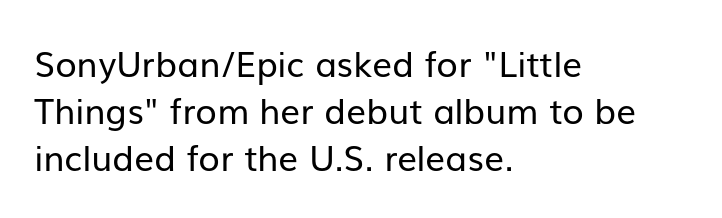
Posture: vertical. How would I describe the line gaps? Plain and ordinary. Type without underlining. Teacher's note: observe the even left margin — that is flush-left alignment. Characters follow at the spacing the type designer built in. Summary of weight: not heavy and not bold.
